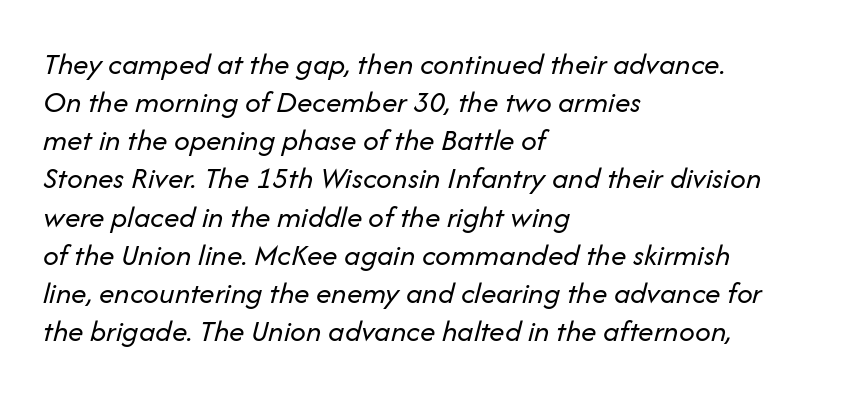
There is no visible air inserted between adjacent glyphs. This sample has the flowing, uneven cadence of proportional lettering. The passage shown is not underscored anywhere. Heaviness? Minimal to ordinary, like unemphasized prose.
